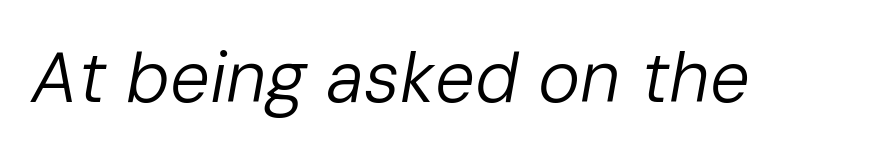
The image shows 71 px regular-weight type, italic (leaning right); set normal letter spacing, not underlined; low stroke contrast and a medium x-height.
